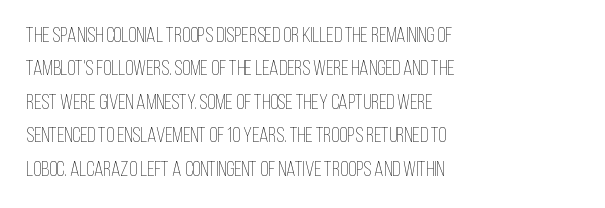
The image shows 21 px text type, upright; set left-aligned, normal line spacing (1.59x), normal letter spacing, not underlined.
